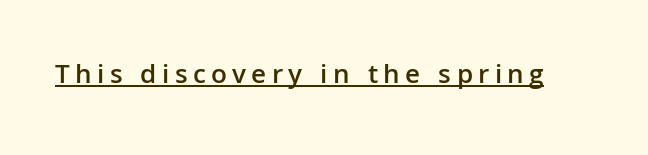
You can tell from the bare stems that sans-serif type was used. You could not count columns in this text — the font is proportionally spaced. These lines carry some extra weight — a demibold, not a full bold. Students, observe the line beneath the letters — that is underlining. Italic? Not at all — the glyphs are vertical.
